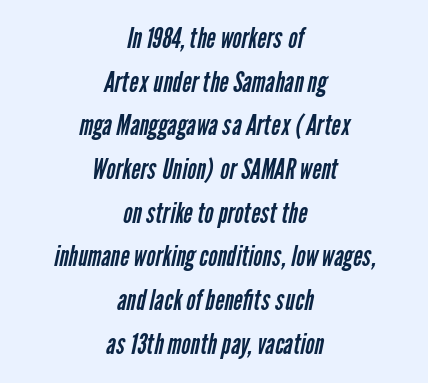
{"serif": "no", "bold": "no", "weight": "regular", "width": "condensed", "stroke_contrast": "low", "x_height": "medium", "monospaced": "no", "underline": "no", "align": "center", "line_spacing": "normal", "line_spacing_ratio": 1.56, "letter_spacing": "normal", "letter_spacing_em": 0.0, "glyph_px": 28}
